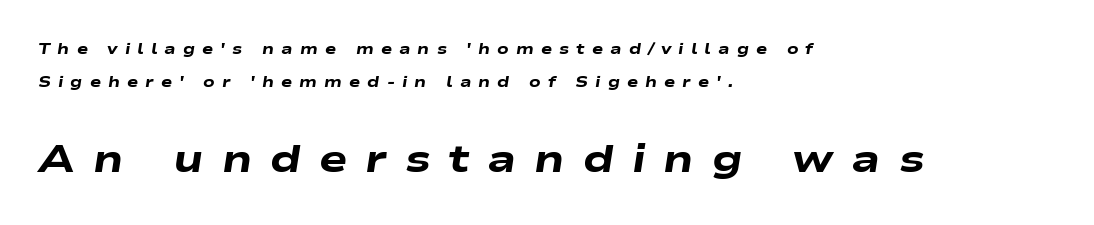
Q: Is the text bold? A: Yes.
Q: Is the text italic (slanted)? A: Yes, it leans right by about 9 degrees.
Q: Is the text underlined? A: No.
Q: How is the paragraph aligned? A: Left-aligned.
Q: Is the spacing between letters normal or unusually wide? A: Unusually wide.
Q: Is the spacing between lines tight, normal or loose? A: Loose.
Q: Which block of text is set in a larger size, the first (top) or the second (bottom)? A: The second (bottom) one.
Q: Width (condensed, normal, or wide)? A: Wide.
Q: Stroke contrast? A: Low.
Q: x-height? A: Medium.
Q: Monospaced? A: No.
